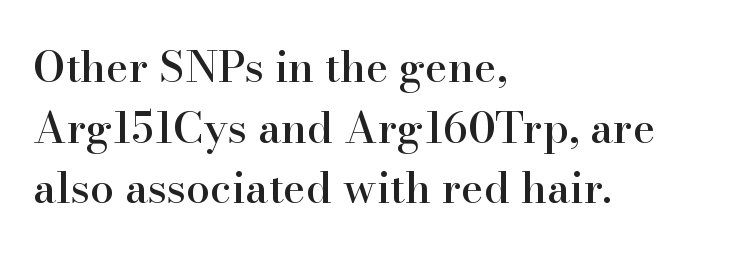
The image shows 43 px serif type, upright; set left-aligned, normal line spacing (1.41x), normal letter spacing, not underlined; high stroke contrast and a small x-height.
